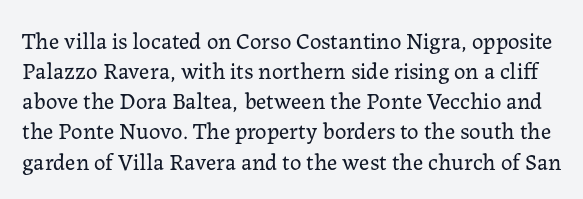
Q: Is the text bold? A: No.
Q: Is the text italic (slanted)? A: No, it is upright.
Q: Is the text underlined? A: No.
Q: Is the spacing between letters normal or unusually wide? A: Normal.
Q: Is the spacing between lines tight, normal or loose? A: Normal.
